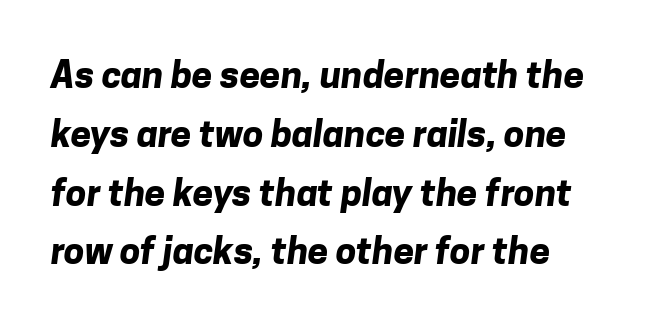
{"serif": "no", "bold": "yes", "weight": "bold", "width": "normal", "stroke_contrast": "low", "x_height": "medium", "monospaced": "no", "underline": "no", "align": "left", "line_spacing": "normal", "line_spacing_ratio": 1.59, "letter_spacing": "normal", "letter_spacing_em": 0.0, "glyph_px": 37}
